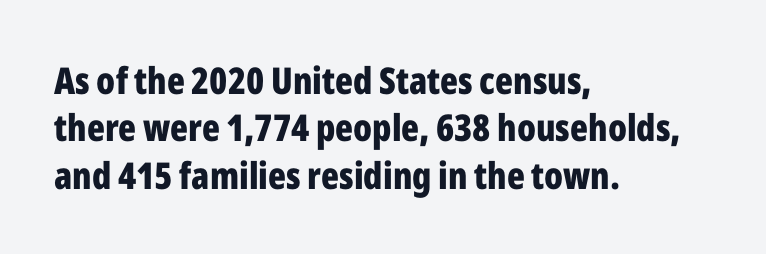
Q: Is the text bold? A: Yes.
Q: Is the text italic (slanted)? A: No, it is upright.
Q: Is the typeface a serif or a sans-serif typeface? A: Sans-serif.
Q: Is the text underlined? A: No.
Q: How is the paragraph aligned? A: Left-aligned.
Q: Is the spacing between letters normal or unusually wide? A: Normal.
Q: Is the spacing between lines tight, normal or loose? A: Normal.
Q: Width (condensed, normal, or wide)? A: Condensed.
Q: Stroke contrast? A: Low.
Q: x-height? A: Medium.
Q: Monospaced? A: No.
